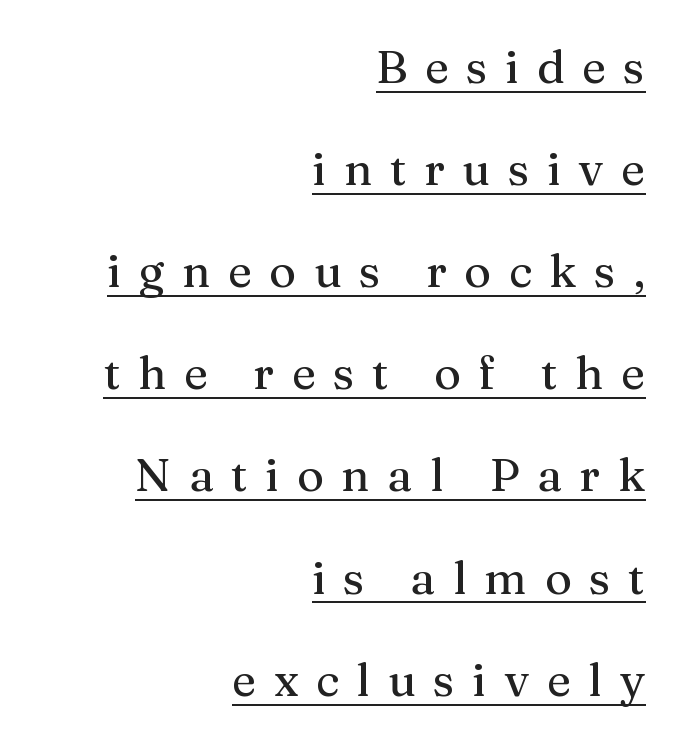
Q: Is the text italic (slanted)? A: No, it is upright.
Q: Is the typeface a serif or a sans-serif typeface? A: Serif.
Q: Is the text underlined? A: Yes.
Q: How is the paragraph aligned? A: Right-aligned.
Q: Is the spacing between letters normal or unusually wide? A: Unusually wide.
Q: Is the spacing between lines tight, normal or loose? A: Loose.
Q: Width (condensed, normal, or wide)? A: Normal.
Q: Stroke contrast? A: Medium.
Q: x-height? A: Medium.
Q: Monospaced? A: No.
